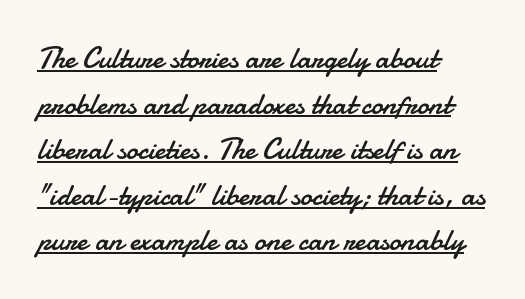
Q: Is the text bold? A: No.
Q: Is the text italic (slanted)? A: Yes.
Q: Is the typeface a serif or a sans-serif typeface? A: Sans-serif.
Q: Is the text underlined? A: Yes.
Q: How is the paragraph aligned? A: Left-aligned.
Q: Is the spacing between letters normal or unusually wide? A: Normal.
Q: Is the spacing between lines tight, normal or loose? A: Normal.
Q: Width (condensed, normal, or wide)? A: Normal.
Q: Stroke contrast? A: Low.
Q: x-height? A: Small.
Q: Monospaced? A: No.
